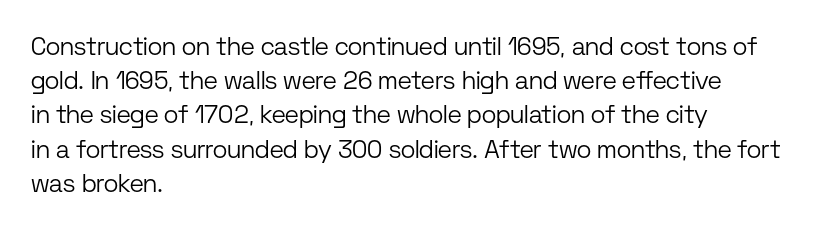
Q: Is the text bold? A: No.
Q: Is the text italic (slanted)? A: No, it is upright.
Q: Is the text underlined? A: No.
Q: How is the paragraph aligned? A: Left-aligned.
Q: Is the spacing between letters normal or unusually wide? A: Normal.
Q: Is the spacing between lines tight, normal or loose? A: Normal.
